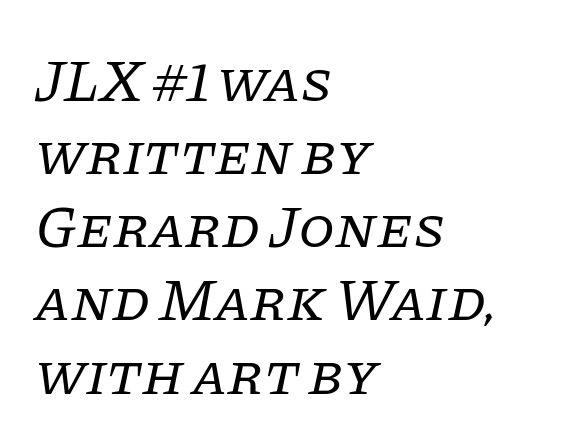
{"serif": "yes", "italic": "yes", "lean": "right", "slant_degrees": 11, "bold": "no", "weight": "regular", "width": "normal", "stroke_contrast": "low", "x_height": "large", "monospaced": "no", "underline": "no", "align": "left", "line_spacing_ratio": 1.24, "letter_spacing": "normal", "letter_spacing_em": 0.0, "glyph_px": 59}
